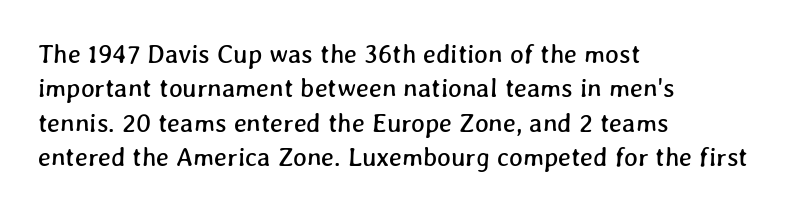
The image shows 26 px text type; set left-aligned, normal line spacing (1.32x), normal letter spacing, not underlined.
